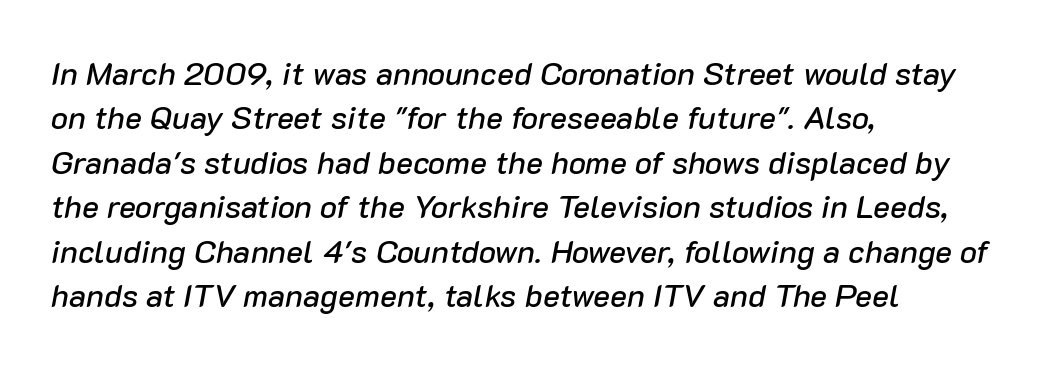
{"italic": "yes", "lean": "right", "slant_degrees": 10, "width": "normal", "stroke_contrast": "low", "x_height": "medium", "monospaced": "no", "underline": "no", "align": "left", "line_spacing": "normal", "line_spacing_ratio": 1.39, "letter_spacing": "normal", "letter_spacing_em": 0.0, "glyph_px": 32}
